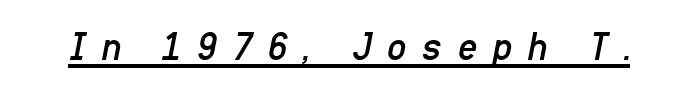
The image shows 42 px regular-weight, condensed type, italic (leaning right); set unusually wide letter spacing (+0.37 em), underlined; low stroke contrast and a medium x-height.
